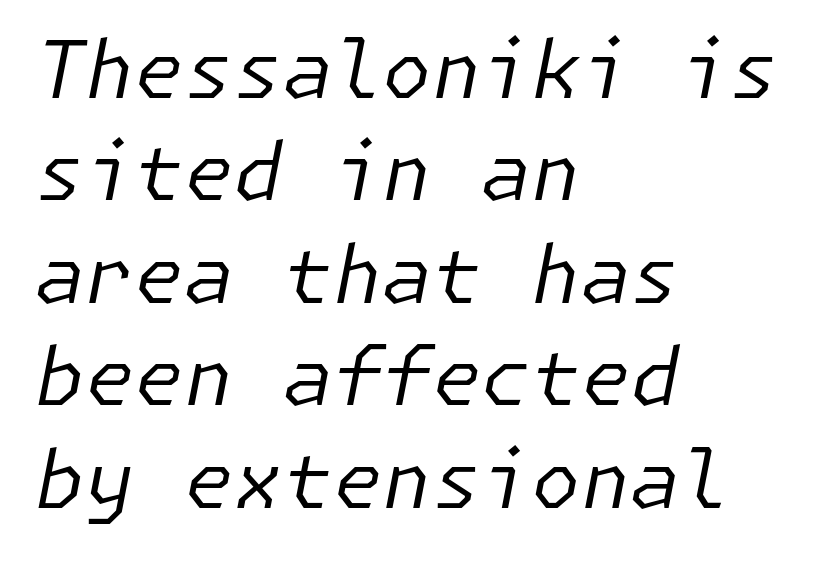
Tall strokes in this sample are angled rather than plumb. Type without underlining. The compositor pushed each line to the left boundary. How are the letters spaced? Ordinarily, with no added tracking. One glance says typical: line gaps are just what's usual. Heft: none added — not bold.
